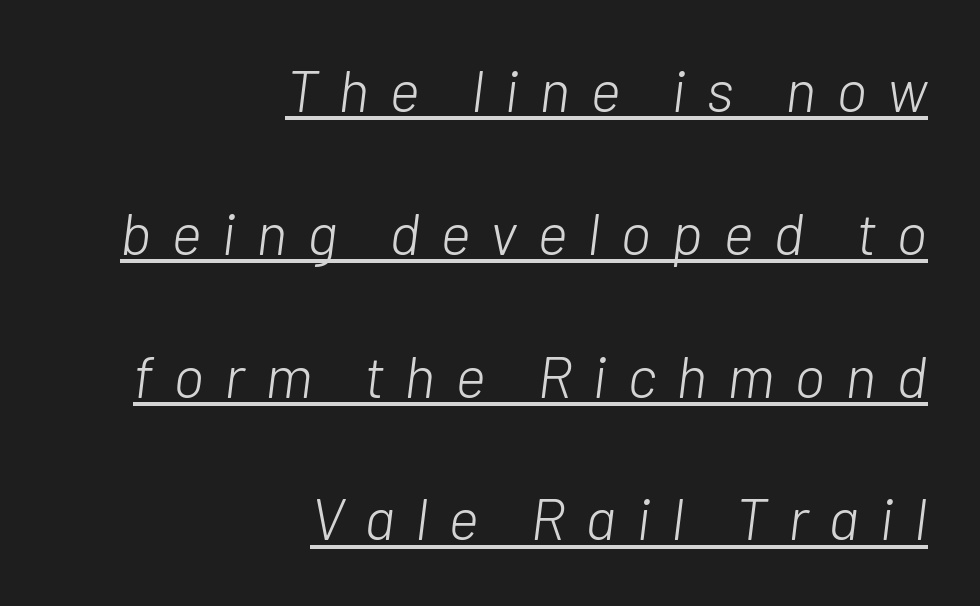
{"italic": "yes", "lean": "right", "slant_degrees": 7, "bold": "no", "weight": "light", "width": "normal", "stroke_contrast": "low", "x_height": "medium", "monospaced": "no", "underline": "yes", "align": "right", "line_spacing": "loose", "line_spacing_ratio": 2.42, "letter_spacing": "wide", "letter_spacing_em": 0.34, "glyph_px": 59}
